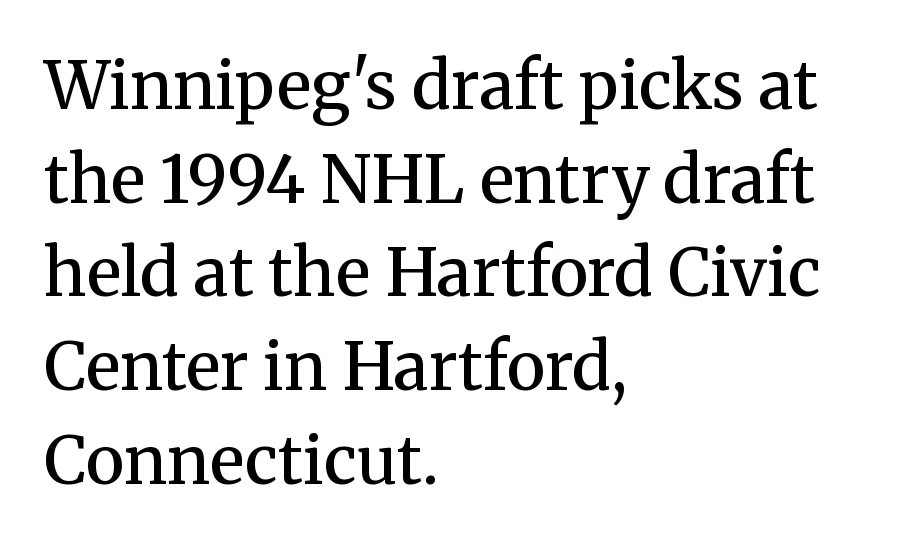
Little horizontal feet cap the strokes, marking this as serif type. Left-aligned paragraph, ragged on the right. As a designer I'd log this as weight 600, semibold. How would I describe the line gaps? Plain and ordinary.
